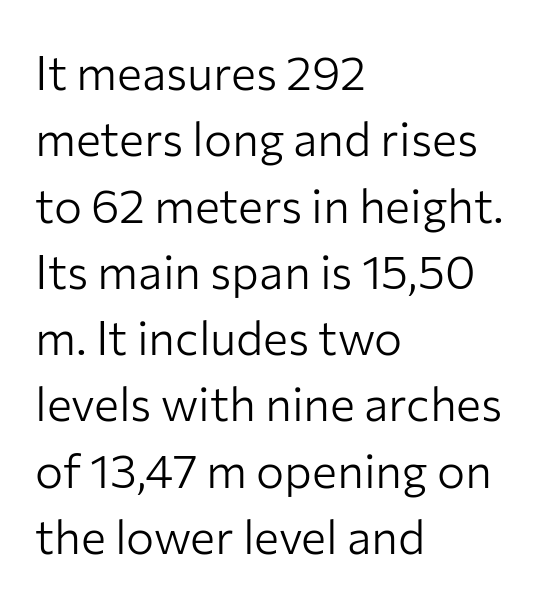
{"serif": "no", "italic": "no", "bold": "no", "weight": "light", "width": "normal", "stroke_contrast": "low", "x_height": "medium", "monospaced": "no", "underline": "no", "align": "left", "line_spacing": "normal", "line_spacing_ratio": 1.41, "letter_spacing": "normal", "letter_spacing_em": 0.0, "glyph_px": 47}
